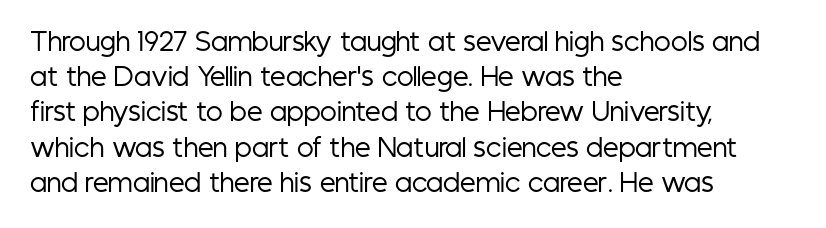
{"italic": "no", "bold": "no", "underline": "no", "align": "left", "line_spacing": "normal", "line_spacing_ratio": 1.41, "letter_spacing": "normal", "letter_spacing_em": 0.0, "glyph_px": 25}
